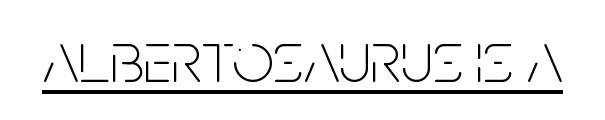
This sample uses plain, unmodified letter spacing. Classification — sans serif. Each stroke keeps to a modest, everyday thickness or less. Think of a printed novel: that variable character pitch is what you see here. Posture: straight, roman, zero tilt.
